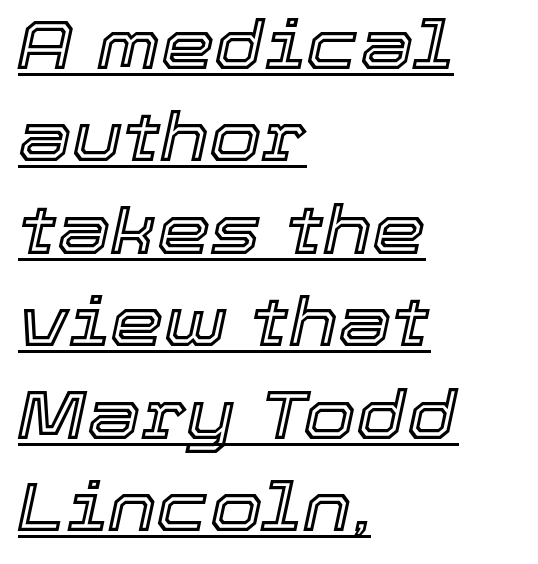
{"italic": "yes", "lean": "right", "slant_degrees": 12, "width": "normal", "x_height": "medium", "monospaced": "no", "underline": "yes", "align": "left", "line_spacing": "normal", "line_spacing_ratio": 1.36, "letter_spacing": "normal", "letter_spacing_em": 0.0, "glyph_px": 68}
